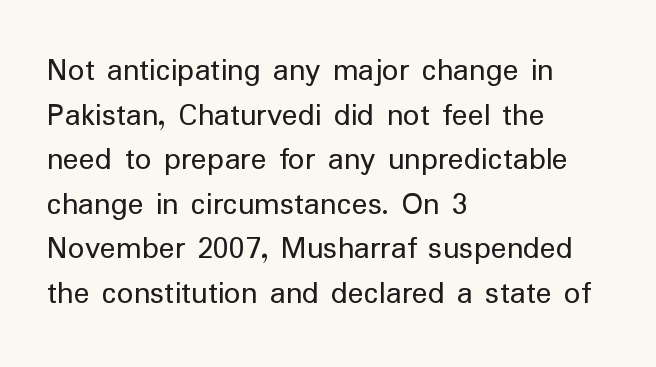
Vertically, the passage feels balanced, rows spaced as you'd expect. The strip under each line holds only bare page. Here the designer chose a conventional face with non-uniform glyph widths. Compared with typical body copy, the letter spacing here is the same. This sample uses a sans-serif face. A quiet, ordinary-to-light weight characterises the typeface.
